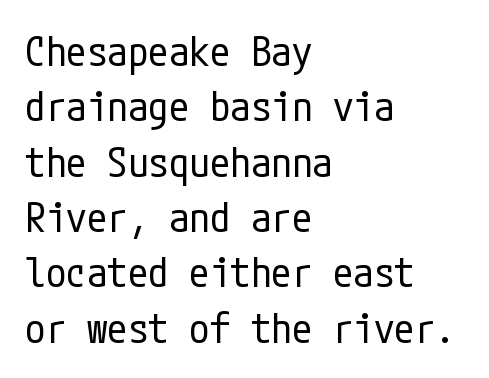
{"serif": "no", "italic": "no", "bold": "no", "weight": "regular", "width": "condensed", "stroke_contrast": "low", "x_height": "medium", "underline": "no", "align": "left", "line_spacing": "normal", "line_spacing_ratio": 1.35, "letter_spacing": "normal", "letter_spacing_em": 0.0, "glyph_px": 41}
